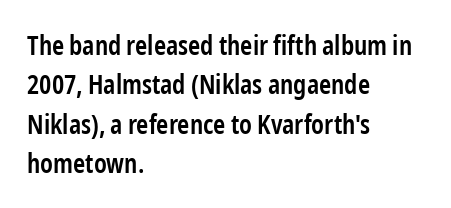
The image shows 26 px text type, upright; set left-aligned, normal line spacing (1.51x), normal letter spacing, not underlined.
